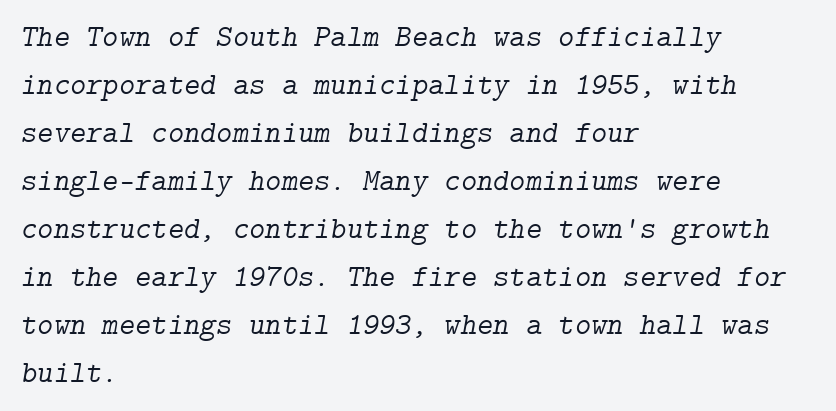
{"serif": "yes", "italic": "yes", "lean": "right", "slant_degrees": 9, "bold": "no", "weight": "light", "width": "normal", "stroke_contrast": "low", "x_height": "medium", "underline": "no", "align": "left", "line_spacing": "normal", "line_spacing_ratio": 1.55, "letter_spacing": "normal", "letter_spacing_em": 0.0, "glyph_px": 31}
